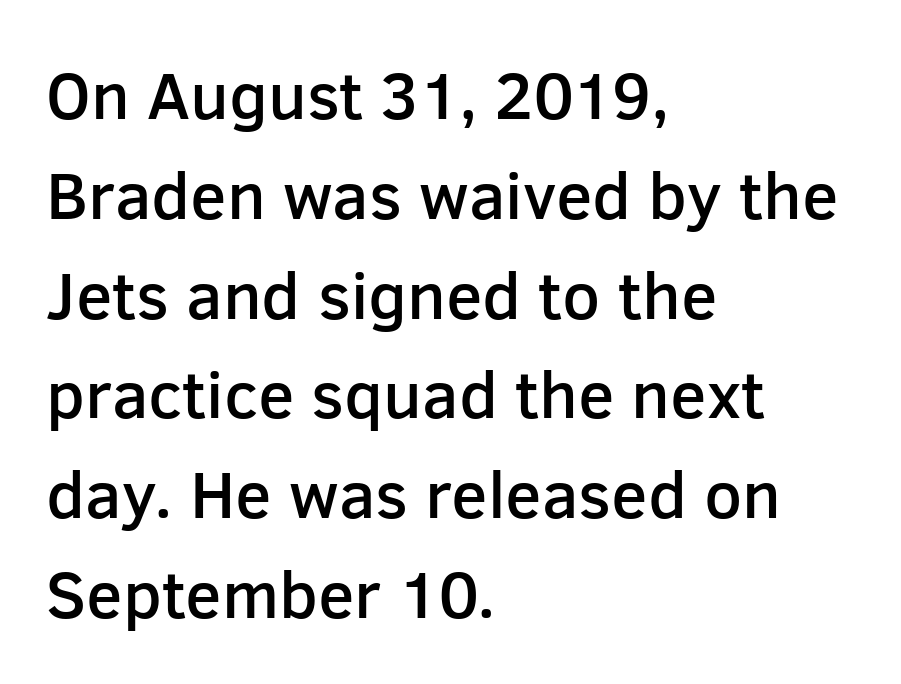
Q: Is the text bold? A: Semi-bold.
Q: Is the text italic (slanted)? A: No, it is upright.
Q: Is the typeface a serif or a sans-serif typeface? A: Sans-serif.
Q: Is the text underlined? A: No.
Q: How is the paragraph aligned? A: Left-aligned.
Q: Is the spacing between letters normal or unusually wide? A: Normal.
Q: Is the spacing between lines tight, normal or loose? A: Normal.
Q: Width (condensed, normal, or wide)? A: Normal.
Q: Stroke contrast? A: Low.
Q: x-height? A: Medium.
Q: Monospaced? A: No.
